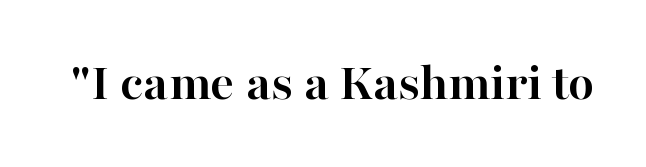
{"serif": "yes", "italic": "no", "bold": "yes", "weight": "semibold", "width": "normal", "stroke_contrast": "high", "x_height": "medium", "monospaced": "no", "underline": "no", "letter_spacing": "normal", "letter_spacing_em": 0.0, "glyph_px": 54}
